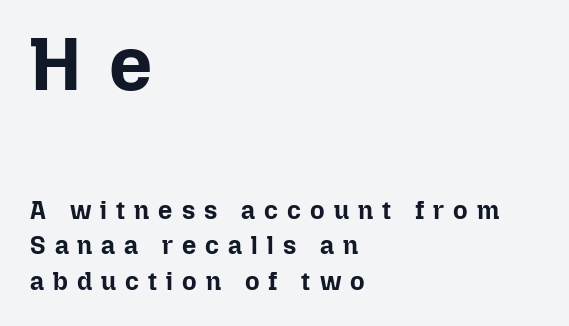
{"italic": "no", "bold": "yes", "weight": "bold", "width": "normal", "stroke_contrast": "low", "x_height": "medium", "monospaced": "no", "underline": "no", "align": "left", "line_spacing": "normal", "line_spacing_ratio": 1.42, "letter_spacing": "wide", "letter_spacing_em": 0.36, "larger_block": "first", "size_ratio": 3.04, "glyph_px": 76}
